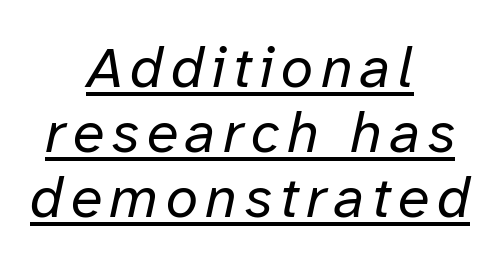
{"italic": "yes", "lean": "right", "slant_degrees": 12, "bold": "no", "weight": "regular", "width": "normal", "stroke_contrast": "low", "x_height": "medium", "monospaced": "no", "underline": "yes", "align": "center", "line_spacing": "tight", "line_spacing_ratio": 1.12, "glyph_px": 58}
